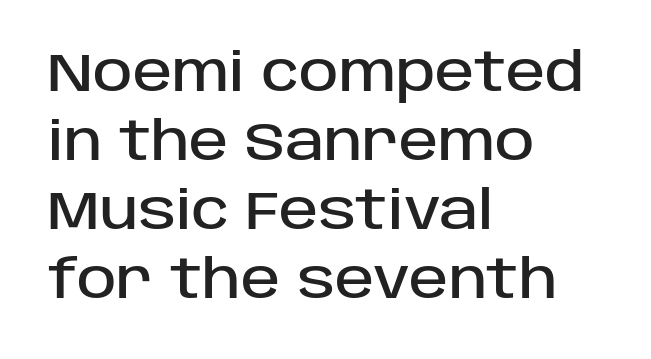
The image shows 53 px sans-serif type, upright; set left-aligned, normal line spacing (1.3x), normal letter spacing, not underlined; low stroke contrast and a large x-height.
